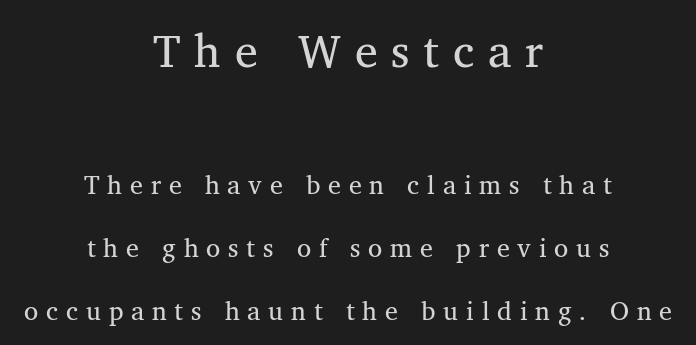
The image shows 46 px serif type, upright; set centered, loose line spacing (2.42x), unusually wide letter spacing (+0.3 em), not underlined; the first (top) block is 1.77x larger; medium stroke contrast and a medium x-height.
